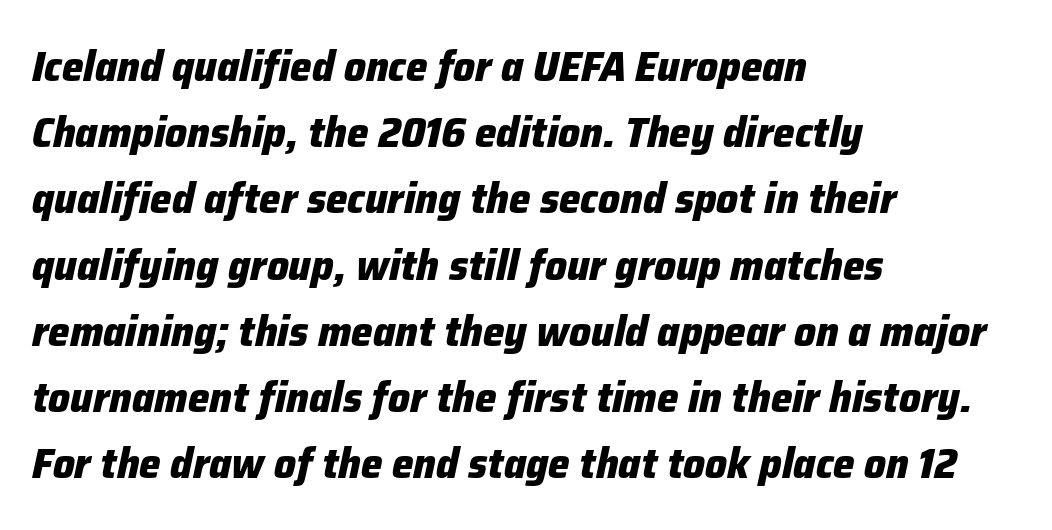
{"italic": "yes", "lean": "right", "slant_degrees": 12, "bold": "yes", "weight": "heavy", "width": "normal", "stroke_contrast": "low", "x_height": "medium", "monospaced": "no", "underline": "no", "align": "left", "line_spacing": "normal", "line_spacing_ratio": 1.54, "letter_spacing": "normal", "letter_spacing_em": 0.0, "glyph_px": 43}
